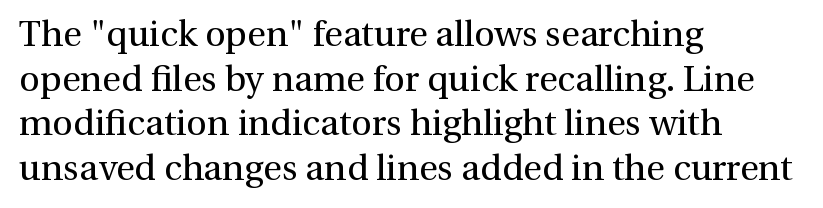
Q: Is the text bold? A: No.
Q: Is the text italic (slanted)? A: No, it is upright.
Q: Is the typeface a serif or a sans-serif typeface? A: Serif.
Q: Is the text underlined? A: No.
Q: How is the paragraph aligned? A: Left-aligned.
Q: Is the spacing between letters normal or unusually wide? A: Normal.
Q: Width (condensed, normal, or wide)? A: Normal.
Q: Stroke contrast? A: Medium.
Q: x-height? A: Medium.
Q: Monospaced? A: No.
